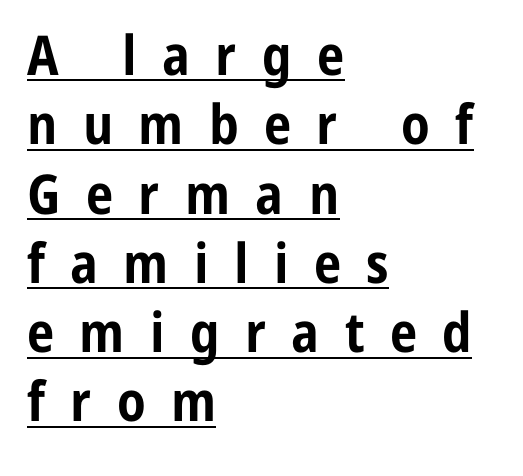
Q: Is the text bold? A: Yes.
Q: Is the text italic (slanted)? A: No, it is upright.
Q: Is the typeface a serif or a sans-serif typeface? A: Sans-serif.
Q: Is the text underlined? A: Yes.
Q: How is the paragraph aligned? A: Left-aligned.
Q: Is the spacing between letters normal or unusually wide? A: Unusually wide.
Q: Is the spacing between lines tight, normal or loose? A: Normal.
Q: Width (condensed, normal, or wide)? A: Condensed.
Q: Stroke contrast? A: Low.
Q: x-height? A: Medium.
Q: Monospaced? A: No.
